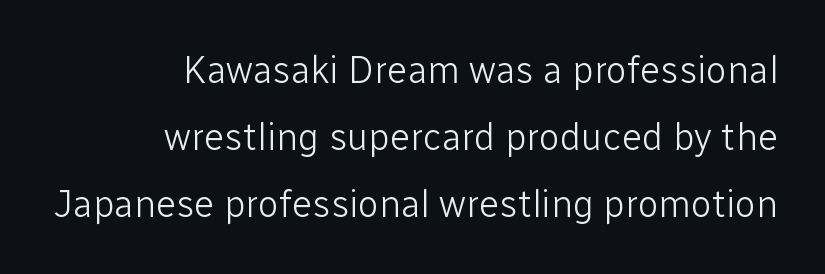
Q: Is the text bold? A: No.
Q: Is the text italic (slanted)? A: No, it is upright.
Q: Is the typeface a serif or a sans-serif typeface? A: Sans-serif.
Q: Is the text underlined? A: No.
Q: How is the paragraph aligned? A: Right-aligned.
Q: Is the spacing between letters normal or unusually wide? A: Normal.
Q: Width (condensed, normal, or wide)? A: Normal.
Q: Stroke contrast? A: Low.
Q: x-height? A: Medium.
Q: Monospaced? A: No.
